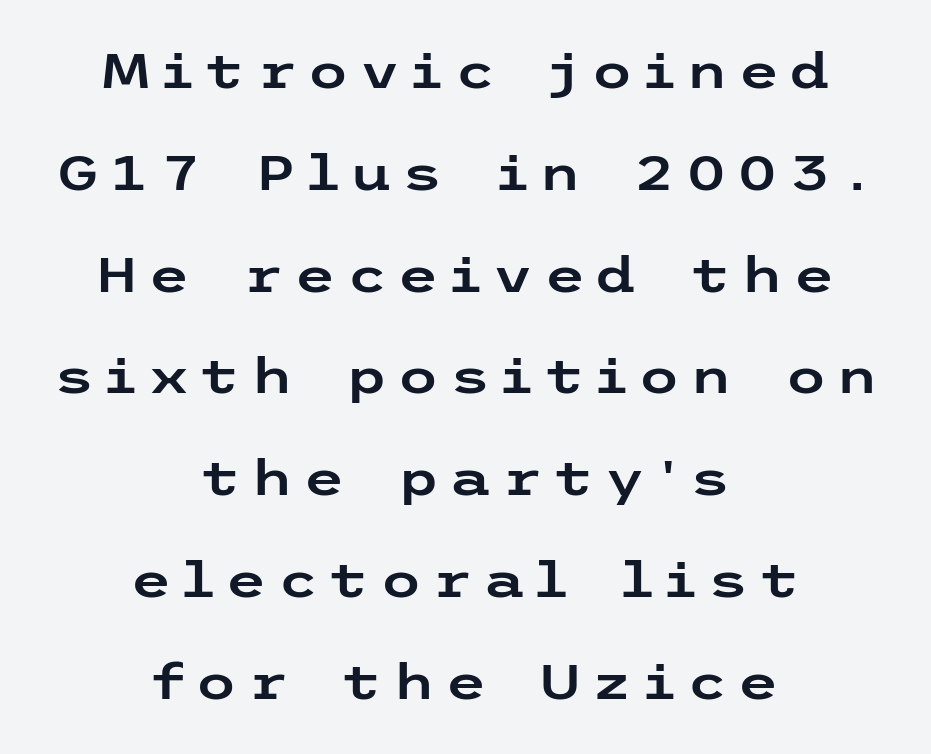
The line texture is sparse and dotted thanks to wide tracking. The specimen omits any rule beneath the text block's lines. Each letter's strokes conclude bluntly, with no projecting serifs. Is there any slant? The stems are plumb.
